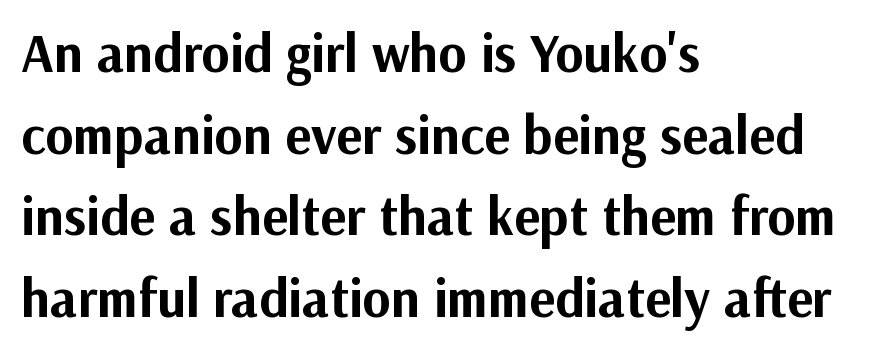
{"serif": "no", "italic": "no", "bold": "yes", "weight": "bold", "width": "normal", "stroke_contrast": "medium", "x_height": "medium", "monospaced": "no", "underline": "no", "align": "left", "line_spacing": "normal", "line_spacing_ratio": 1.51, "letter_spacing": "normal", "letter_spacing_em": 0.0, "glyph_px": 54}
